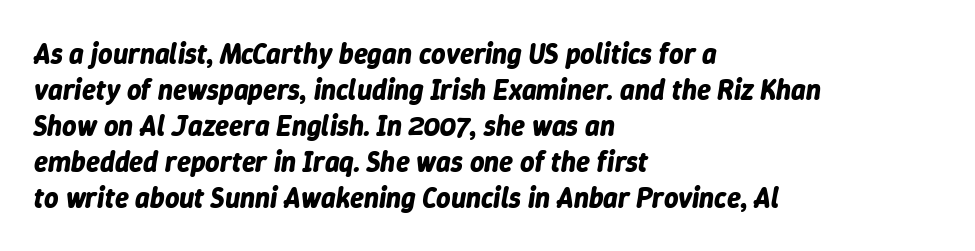
{"italic": "yes", "lean": "right", "slant_degrees": 9, "bold": "yes", "weight": "bold", "width": "normal", "stroke_contrast": "low", "x_height": "medium", "monospaced": "no", "underline": "no", "align": "left", "line_spacing": "normal", "line_spacing_ratio": 1.29, "letter_spacing": "normal", "letter_spacing_em": 0.0, "glyph_px": 28}
